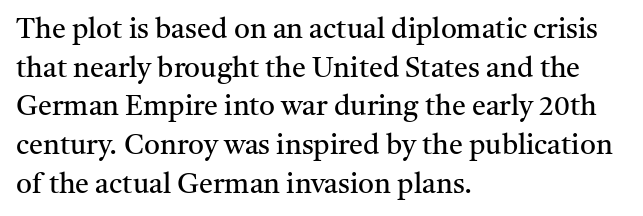
Q: Is the text bold? A: No.
Q: Is the text italic (slanted)? A: No, it is upright.
Q: Is the typeface a serif or a sans-serif typeface? A: Serif.
Q: Is the text underlined? A: No.
Q: How is the paragraph aligned? A: Left-aligned.
Q: Is the spacing between letters normal or unusually wide? A: Normal.
Q: Is the spacing between lines tight, normal or loose? A: Normal.
Q: Width (condensed, normal, or wide)? A: Normal.
Q: Stroke contrast? A: Medium.
Q: x-height? A: Medium.
Q: Monospaced? A: No.
